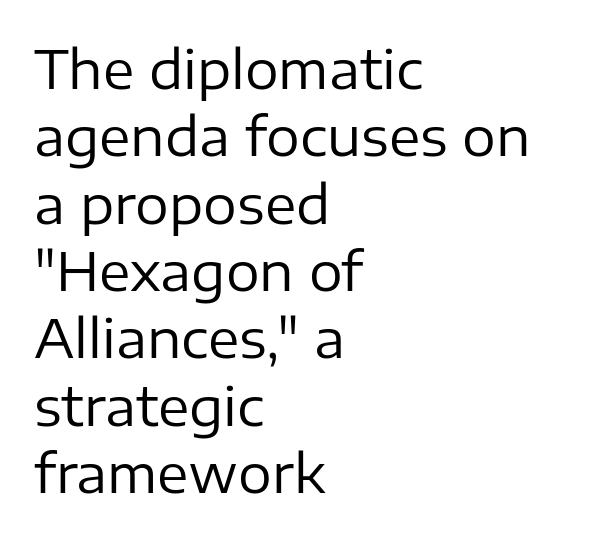
Q: Is the text bold? A: No.
Q: Is the text italic (slanted)? A: No, it is upright.
Q: Is the typeface a serif or a sans-serif typeface? A: Sans-serif.
Q: Is the text underlined? A: No.
Q: How is the paragraph aligned? A: Left-aligned.
Q: Is the spacing between letters normal or unusually wide? A: Normal.
Q: Is the spacing between lines tight, normal or loose? A: Normal.
Q: Width (condensed, normal, or wide)? A: Normal.
Q: Stroke contrast? A: Low.
Q: x-height? A: Medium.
Q: Monospaced? A: No.
